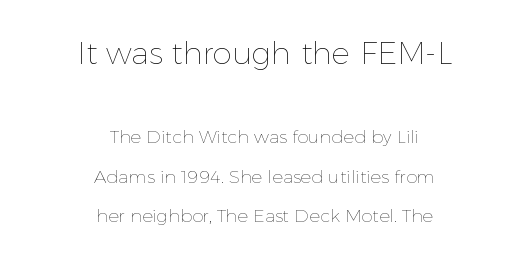
{"italic": "no", "bold": "no", "weight": "thin", "width": "normal", "x_height": "medium", "monospaced": "no", "underline": "no", "align": "center", "line_spacing": "loose", "line_spacing_ratio": 2.18, "letter_spacing": "normal", "letter_spacing_em": 0.0, "larger_block": "first", "size_ratio": 1.72, "glyph_px": 31}
